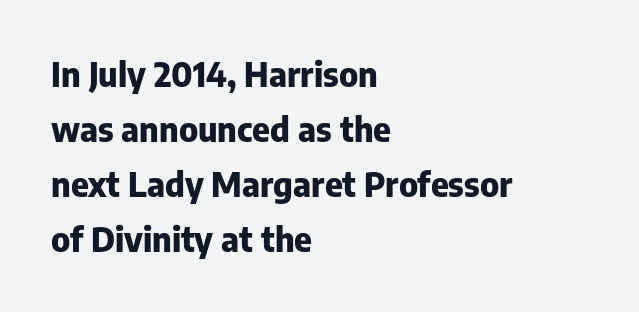
The characters display no serif detailing; their extremities are plain. Honestly, the letter spacing is just normal — you wouldn't notice it. These lines stack with their left ends in a neat column. Every letter is thick-stroked: bold, no question. If you drew a line through each stem, it would be perfectly vertical.
